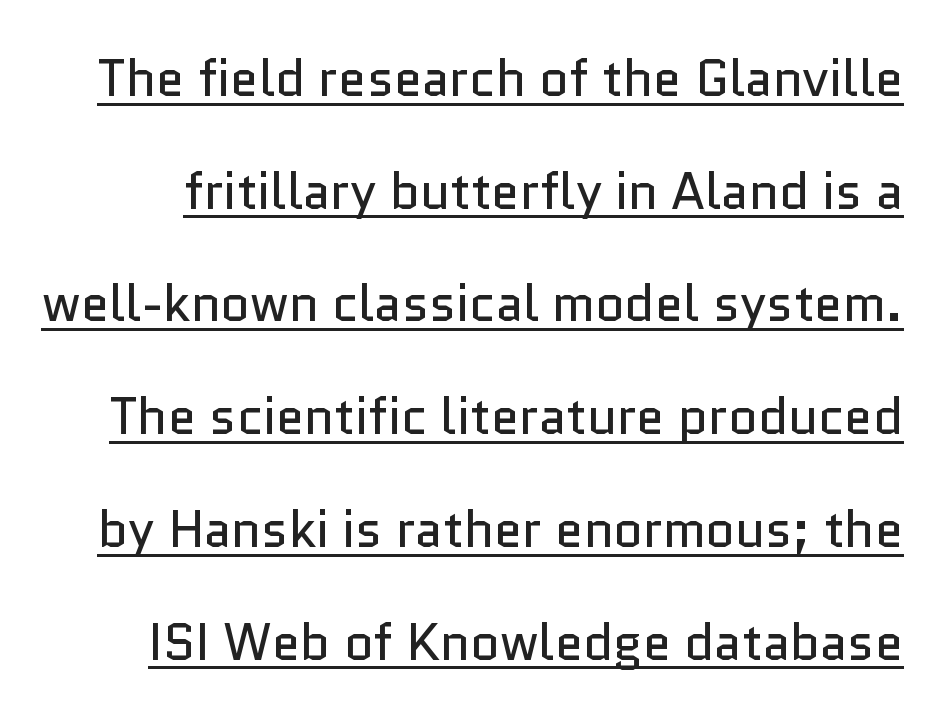
{"serif": "no", "italic": "no", "bold": "no", "weight": "regular", "width": "normal", "stroke_contrast": "low", "x_height": "medium", "monospaced": "no", "underline": "yes", "line_spacing": "loose", "line_spacing_ratio": 2.21, "letter_spacing": "normal", "letter_spacing_em": 0.0, "glyph_px": 51}
